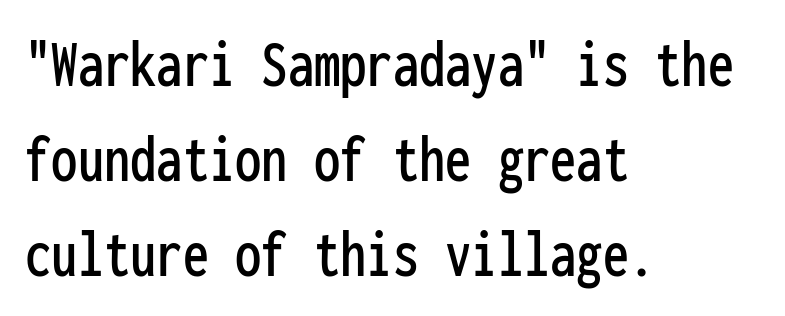
{"serif": "no", "italic": "no", "width": "condensed", "stroke_contrast": "low", "x_height": "medium", "monospaced": "yes", "underline": "no", "align": "left", "line_spacing": "normal", "line_spacing_ratio": 1.36, "letter_spacing": "normal", "letter_spacing_em": 0.0, "glyph_px": 70}
